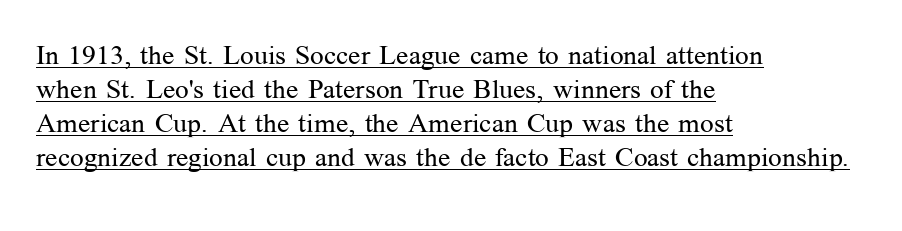
Q: Is the text bold? A: No.
Q: Is the text italic (slanted)? A: No, it is upright.
Q: Is the text underlined? A: Yes.
Q: How is the paragraph aligned? A: Left-aligned.
Q: Is the spacing between letters normal or unusually wide? A: Normal.
Q: Is the spacing between lines tight, normal or loose? A: Normal.
